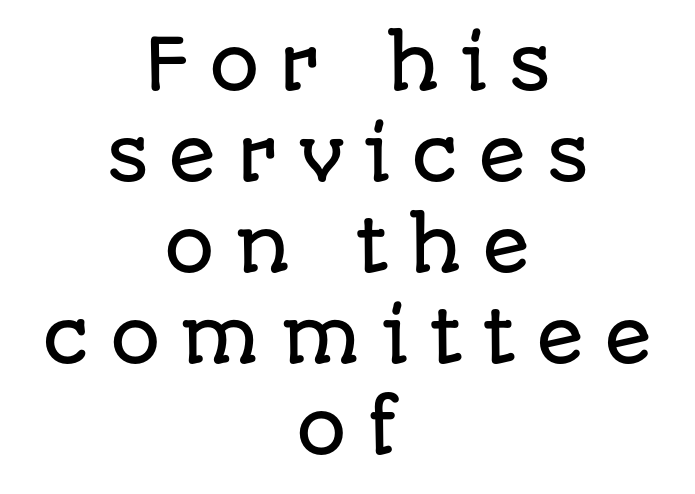
{"serif": "no", "italic": "no", "width": "normal", "stroke_contrast": "low", "x_height": "large", "monospaced": "no", "underline": "no", "align": "center", "line_spacing": "normal", "line_spacing_ratio": 1.28, "letter_spacing": "wide", "letter_spacing_em": 0.27, "glyph_px": 71}
